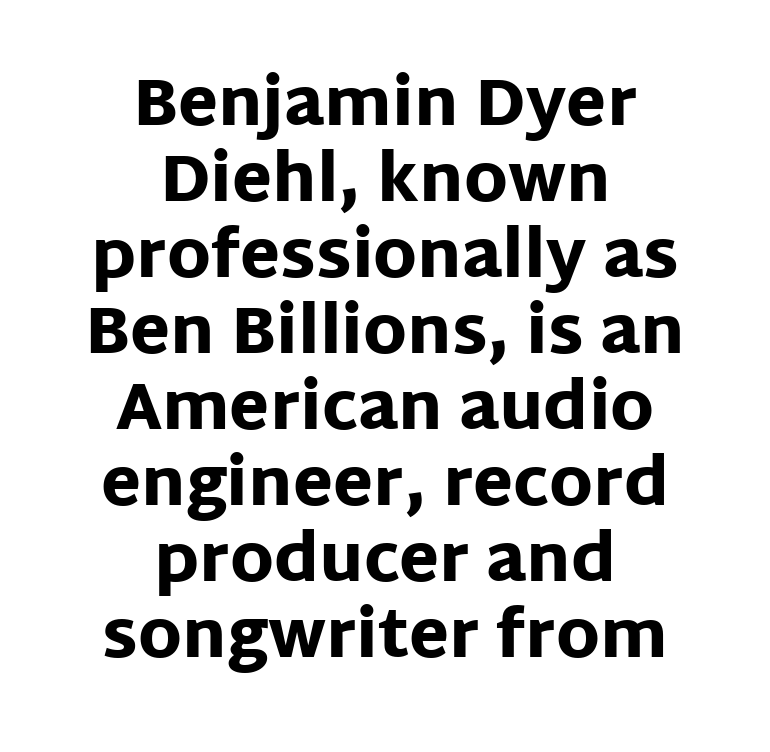
Do the characters align in a grid? No, the font is proportional. If you folded the block vertically in half, each line would mirror itself in length. Tall strokes in this sample are plumb rather than angled. Only glyphs here, with clear space below each row. Nothing sits at the stroke ends, so this counts as sans-serif. A full-strength bold gives these letters their thick strokes.
